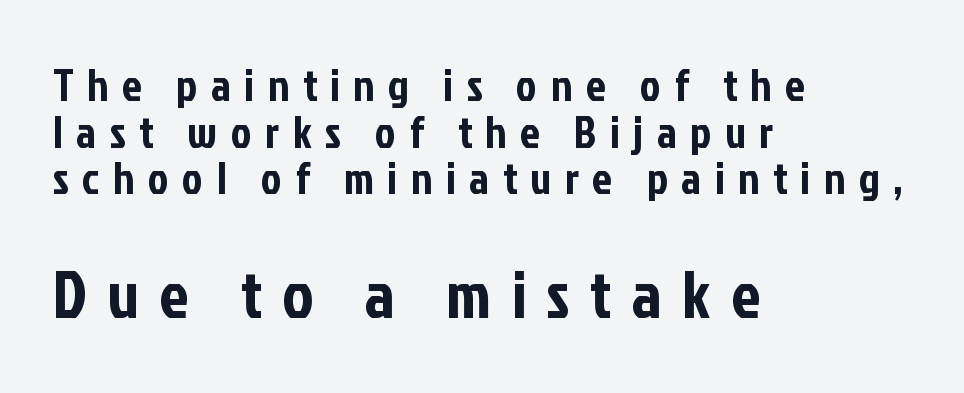
{"serif": "no", "italic": "no", "width": "condensed", "stroke_contrast": "low", "x_height": "medium", "monospaced": "no", "underline": "no", "align": "left", "line_spacing": "tight", "line_spacing_ratio": 1.06, "letter_spacing": "wide", "letter_spacing_em": 0.31, "larger_block": "second", "size_ratio": 1.5, "glyph_px": 66}
